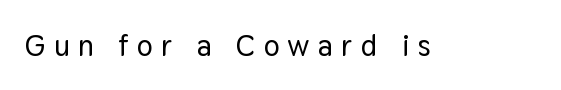
The image shows 30 px sans-serif type, upright; set unusually wide letter spacing (+0.28 em), not underlined; low stroke contrast and a medium x-height.
